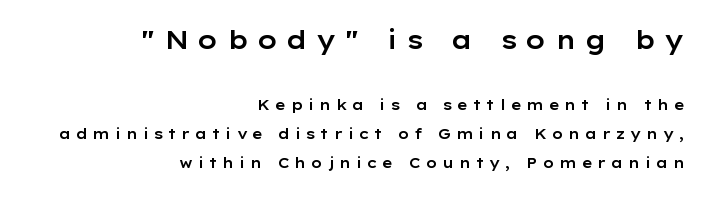
{"italic": "no", "underline": "no", "align": "right", "line_spacing": "loose", "line_spacing_ratio": 2.08, "letter_spacing": "wide", "letter_spacing_em": 0.32, "larger_block": "first", "size_ratio": 1.79, "glyph_px": 25}
